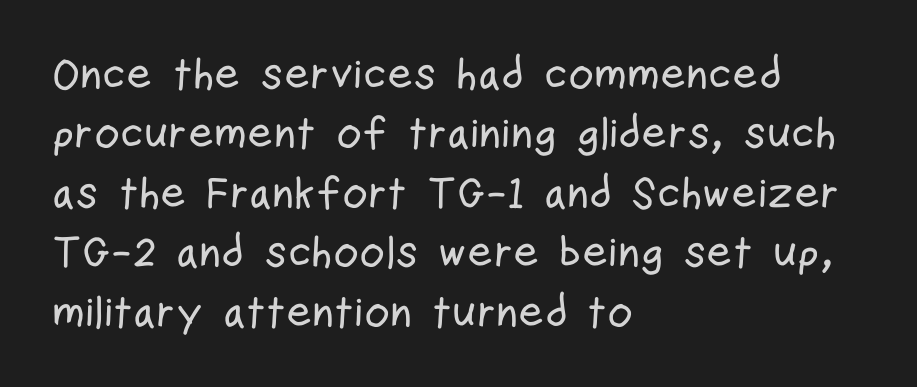
{"serif": "no", "italic": "no", "width": "condensed", "stroke_contrast": "low", "x_height": "medium", "monospaced": "no", "underline": "no", "align": "left", "line_spacing": "normal", "line_spacing_ratio": 1.35, "letter_spacing": "normal", "letter_spacing_em": 0.0, "glyph_px": 44}
